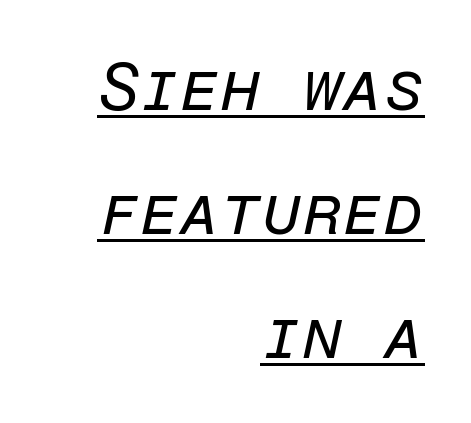
The image shows 66 px regular-weight type, italic (leaning right), monospaced; set right-aligned, line spacing 1.88x, normal letter spacing, underlined; low stroke contrast and a medium x-height.
